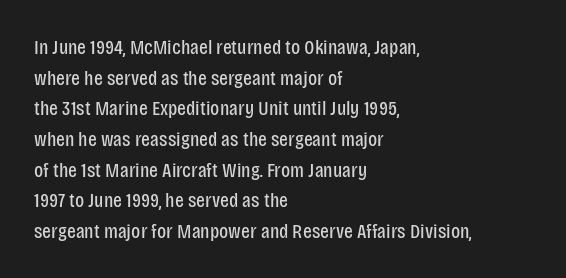
Q: Is the text bold? A: No.
Q: Is the text italic (slanted)? A: No, it is upright.
Q: Is the text underlined? A: No.
Q: How is the paragraph aligned? A: Left-aligned.
Q: Is the spacing between letters normal or unusually wide? A: Normal.
Q: Is the spacing between lines tight, normal or loose? A: Normal.
